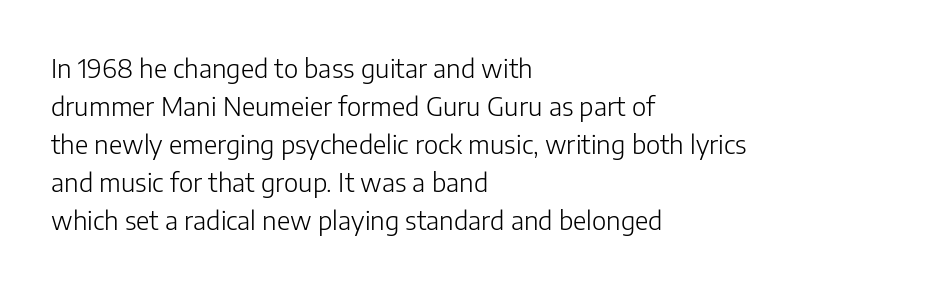
Visually the block forms a straight wall on the left and a jagged coastline on the right. Caption: standard tracking, unaltered. The type sits square on the baseline with zero lean. Weight: not bold — regular or lighter.
